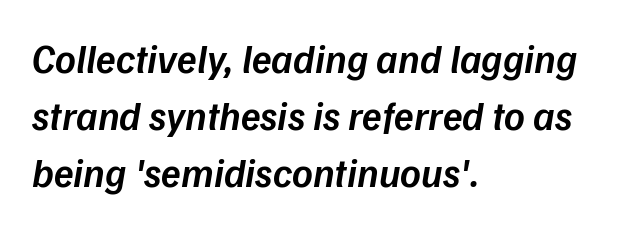
Reading down the column, the eye jumps a familiar distance to each next line. Rule under the text: the space is simply empty. Inter-character spacing is left at the font's built-in metrics. Here the designer chose a conventional face with non-uniform glyph widths. The font is running at a semibold setting, under full bold. The rendering anchors every line to the left-hand side.
